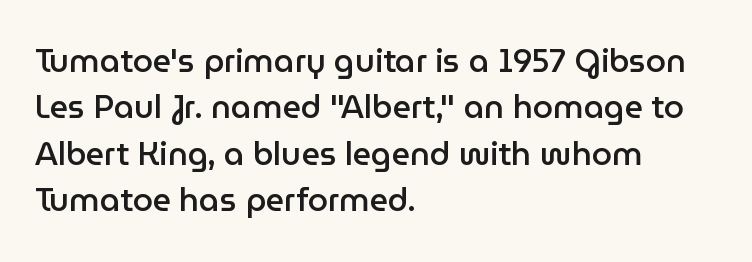
This sample uses a sans-serif face. These lines are set flush left with a ragged right edge. The vertical gap from one line to the next is medium. Glyph-to-glyph distance matches everyday printed text. Ascenders rise straight up at ninety degrees. The letters advance in unequal steps, a hallmark of proportional type.
